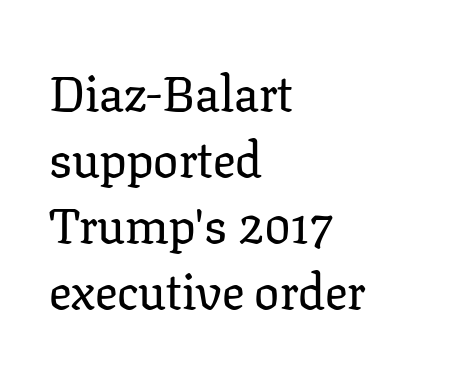
The image shows 50 px serif type, upright; set left-aligned, normal line spacing (1.32x), normal letter spacing, not underlined; low stroke contrast and a medium x-height.
